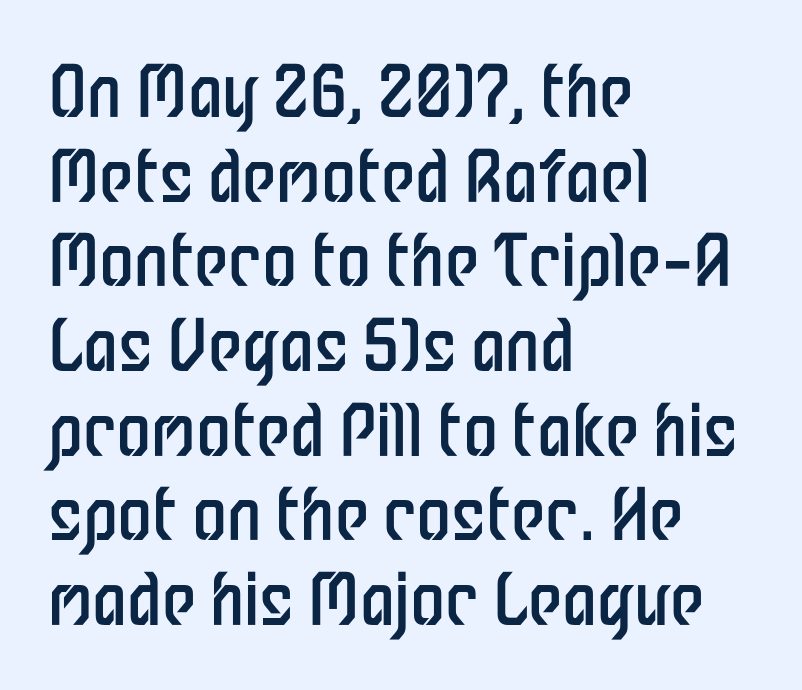
Plain, unruled lines of type. A student would call this left alignment; a typographer would say flush left, rag right. Stroke thickness stays within the range of a standard reading face or lighter. The letters carry no serifs — their stems end cleanly without finishing strokes. Every character sits straight up, as roman type does. The line texture is even and compact thanks to regular tracking.
